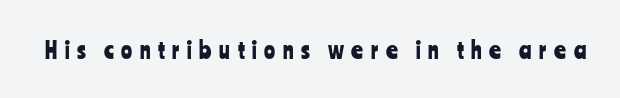
Q: Is the text italic (slanted)? A: No, it is upright.
Q: Is the text underlined? A: No.
Q: Is the spacing between letters normal or unusually wide? A: Unusually wide.
